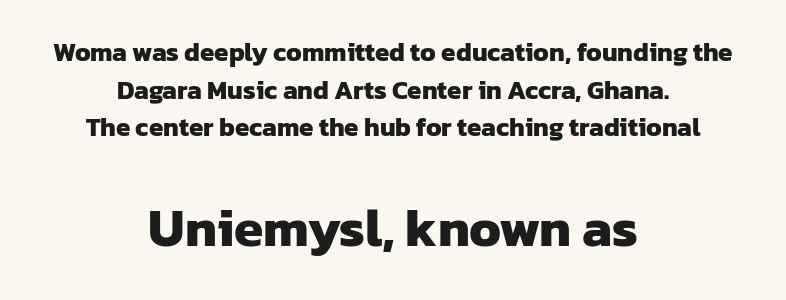
The image shows 53 px heavy sans-serif type; set centered, normal line spacing (1.45x), normal letter spacing, not underlined; the second (bottom) block is 2.04x larger; low stroke contrast and a medium x-height.
